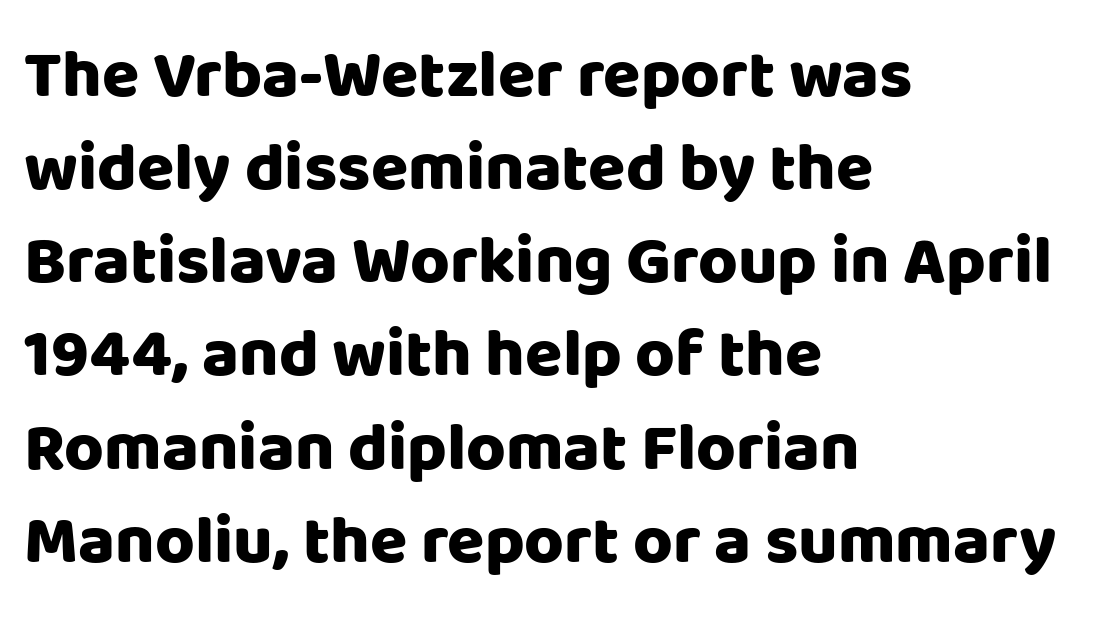
{"serif": "no", "italic": "no", "bold": "yes", "weight": "heavy", "width": "normal", "stroke_contrast": "low", "x_height": "large", "monospaced": "no", "underline": "no", "align": "left", "line_spacing": "normal", "line_spacing_ratio": 1.37, "letter_spacing": "normal", "letter_spacing_em": 0.0, "glyph_px": 68}
